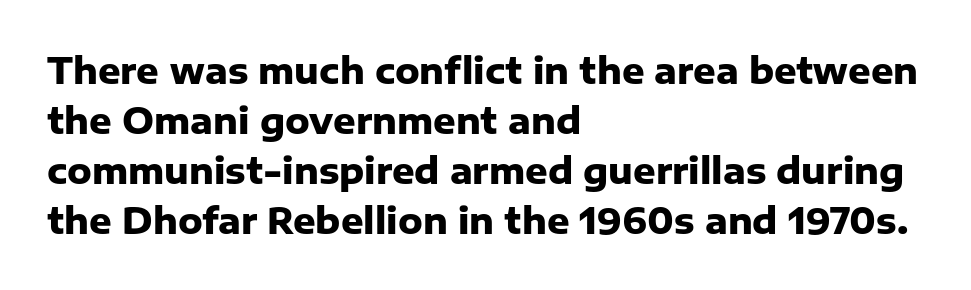
{"serif": "no", "italic": "no", "bold": "yes", "weight": "heavy", "width": "normal", "stroke_contrast": "low", "x_height": "medium", "monospaced": "no", "underline": "no", "align": "left", "line_spacing": "normal", "line_spacing_ratio": 1.43, "letter_spacing": "normal", "letter_spacing_em": 0.0, "glyph_px": 35}
